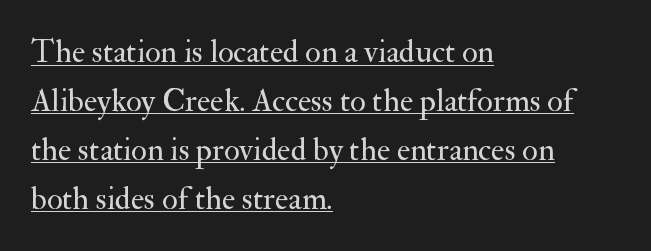
Q: Is the text bold? A: No.
Q: Is the text italic (slanted)? A: No, it is upright.
Q: Is the typeface a serif or a sans-serif typeface? A: Serif.
Q: Is the text underlined? A: Yes.
Q: How is the paragraph aligned? A: Left-aligned.
Q: Is the spacing between letters normal or unusually wide? A: Normal.
Q: Is the spacing between lines tight, normal or loose? A: Normal.
Q: Width (condensed, normal, or wide)? A: Normal.
Q: Stroke contrast? A: Medium.
Q: x-height? A: Small.
Q: Monospaced? A: No.
